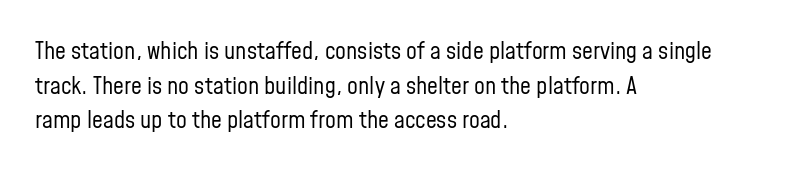
Q: Is the text bold? A: No.
Q: Is the text italic (slanted)? A: No, it is upright.
Q: Is the text underlined? A: No.
Q: How is the paragraph aligned? A: Left-aligned.
Q: Is the spacing between letters normal or unusually wide? A: Normal.
Q: Is the spacing between lines tight, normal or loose? A: Normal.
